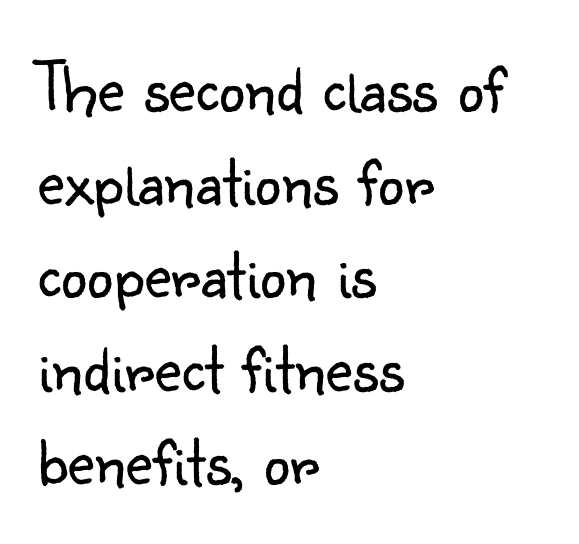
The image shows 74 px light sans-serif type, upright; set left-aligned, normal line spacing (1.26x), normal letter spacing, not underlined; low stroke contrast and a small x-height.
